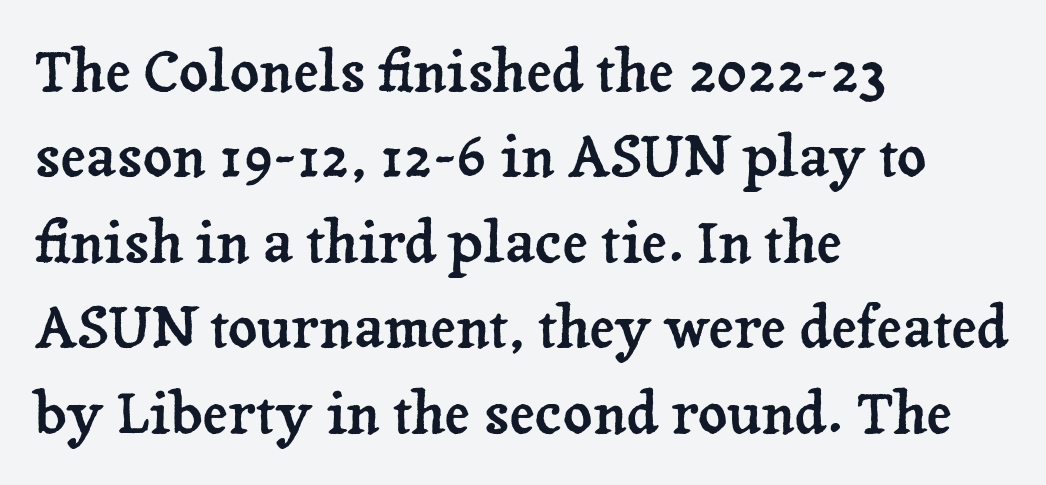
Q: Is the text italic (slanted)? A: No, it is upright.
Q: Is the typeface a serif or a sans-serif typeface? A: Serif.
Q: Is the text underlined? A: No.
Q: How is the paragraph aligned? A: Left-aligned.
Q: Is the spacing between letters normal or unusually wide? A: Normal.
Q: Is the spacing between lines tight, normal or loose? A: Normal.
Q: Width (condensed, normal, or wide)? A: Normal.
Q: Stroke contrast? A: Low.
Q: x-height? A: Medium.
Q: Monospaced? A: No.
